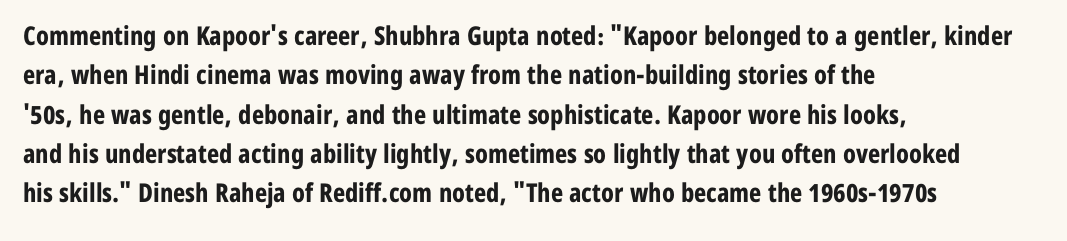
The image shows 26 px bold type, upright; set left-aligned, normal line spacing (1.51x), normal letter spacing, not underlined.
